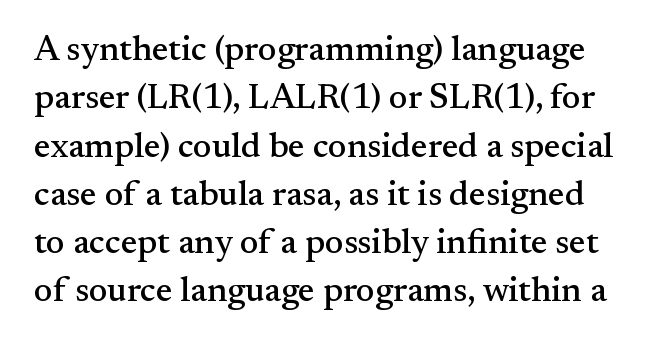
The image shows 35 px serif type, upright; set normal line spacing (1.38x), normal letter spacing, not underlined; medium stroke contrast and a small x-height.
